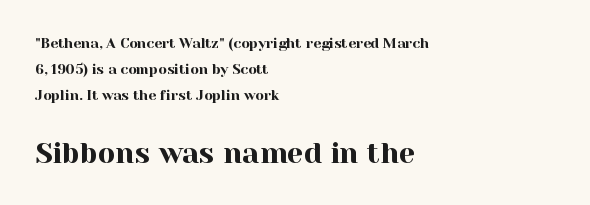
{"serif": "yes", "italic": "no", "width": "normal", "x_height": "medium", "monospaced": "no", "underline": "no", "align": "left", "line_spacing_ratio": 1.85, "letter_spacing": "normal", "letter_spacing_em": 0.0, "larger_block": "second", "size_ratio": 2.07, "glyph_px": 29}
